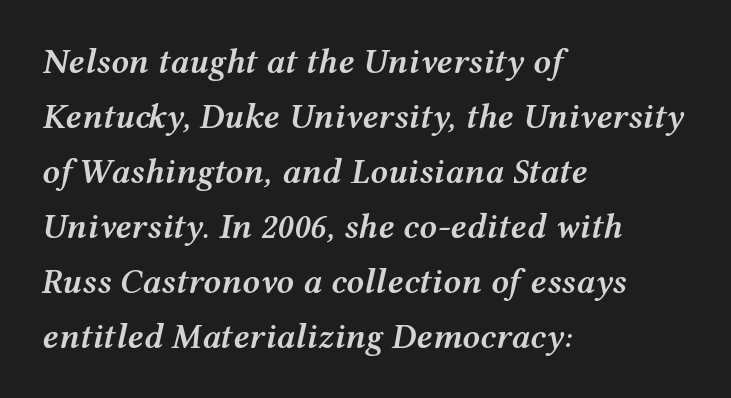
{"italic": "yes", "lean": "right", "slant_degrees": 12, "bold": "semi", "weight": "semibold", "width": "wide", "stroke_contrast": "medium", "x_height": "medium", "monospaced": "no", "underline": "no", "align": "left", "line_spacing": "normal", "line_spacing_ratio": 1.57, "letter_spacing": "normal", "letter_spacing_em": 0.0, "glyph_px": 35}
